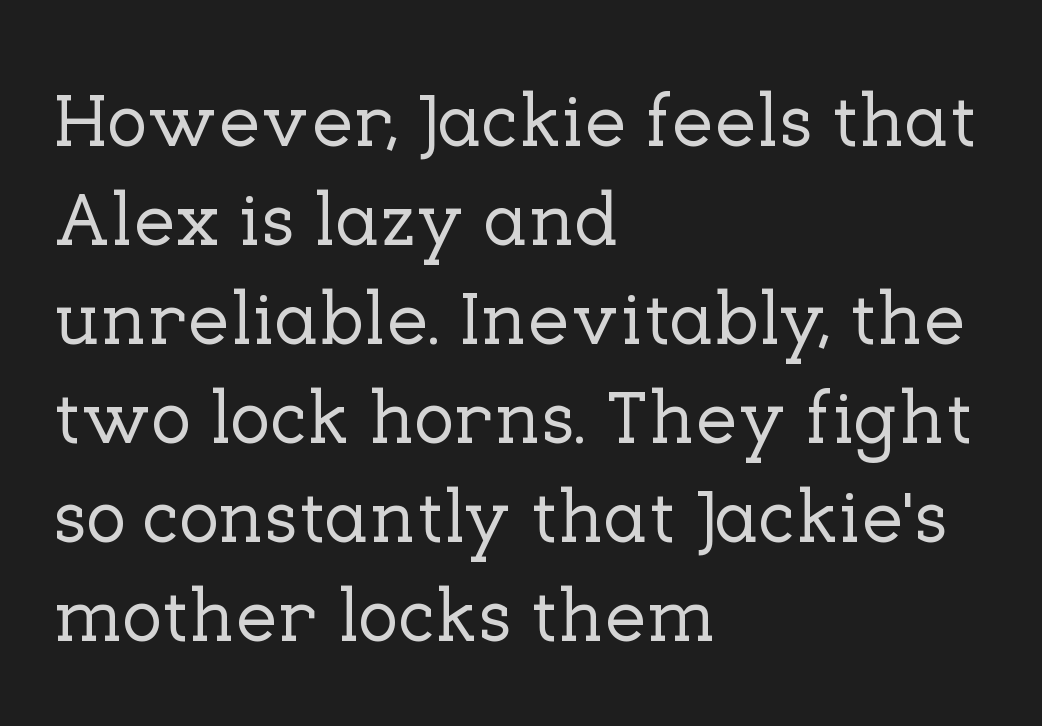
The letterforms sit shoulder to shoulder at normal distance. Do the characters align in a grid? No, the font is proportional. The letters carry serifs — small finishing strokes at the ends of their stems. Italic: no, the glyphs are upright roman.
